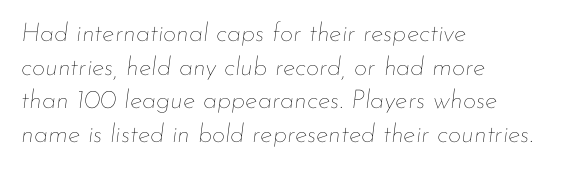
The rendering anchors every line to the left-hand side. The designer left line spacing at the default. If you drew a line through each stem, it would be angled. The strokes carry an ordinary text weight at most.
